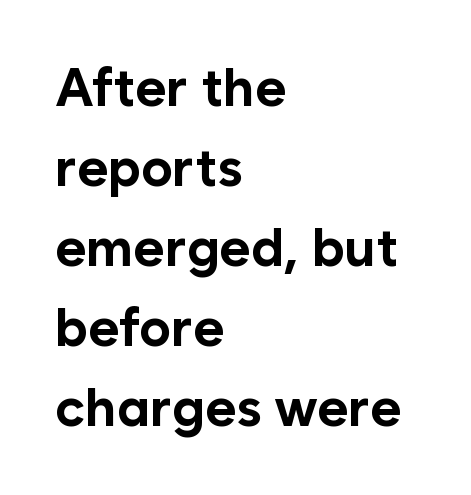
{"serif": "no", "italic": "no", "bold": "yes", "weight": "bold", "width": "normal", "stroke_contrast": "low", "x_height": "medium", "monospaced": "no", "underline": "no", "align": "left", "line_spacing": "normal", "line_spacing_ratio": 1.51, "letter_spacing": "normal", "letter_spacing_em": 0.0, "glyph_px": 53}
